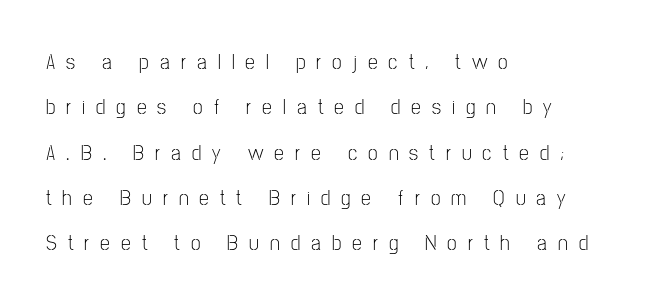
The image shows 22 px text type, upright; set left-aligned, loose line spacing (2.06x), unusually wide letter spacing (+0.5 em), not underlined.
